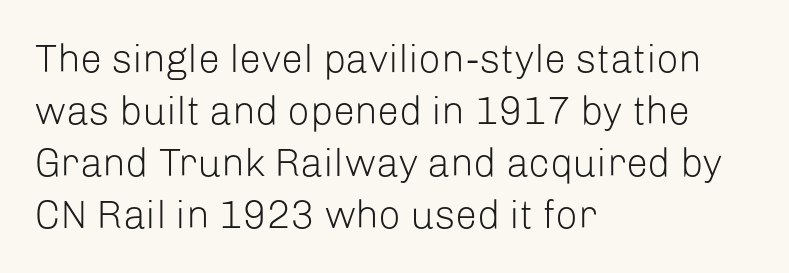
Q: Is the text bold? A: No.
Q: Is the text italic (slanted)? A: No, it is upright.
Q: Is the typeface a serif or a sans-serif typeface? A: Sans-serif.
Q: Is the text underlined? A: No.
Q: How is the paragraph aligned? A: Left-aligned.
Q: Is the spacing between letters normal or unusually wide? A: Normal.
Q: Is the spacing between lines tight, normal or loose? A: Normal.
Q: Width (condensed, normal, or wide)? A: Normal.
Q: Stroke contrast? A: Low.
Q: x-height? A: Medium.
Q: Monospaced? A: No.
